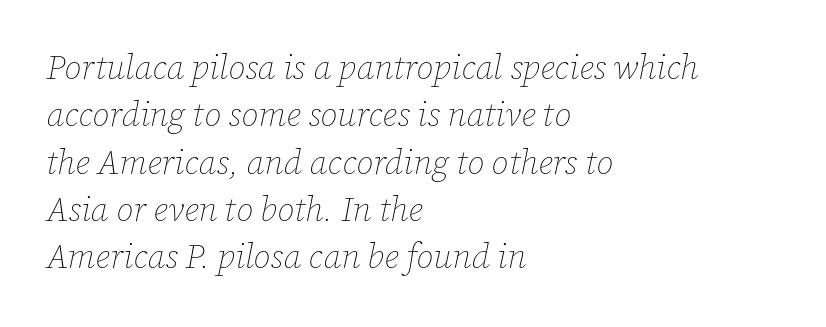
{"italic": "yes", "lean": "right", "slant_degrees": 12, "bold": "no", "weight": "thin", "width": "normal", "stroke_contrast": "low", "x_height": "medium", "monospaced": "no", "underline": "no", "align": "left", "line_spacing": "normal", "line_spacing_ratio": 1.39, "letter_spacing": "normal", "letter_spacing_em": 0.0, "glyph_px": 34}
